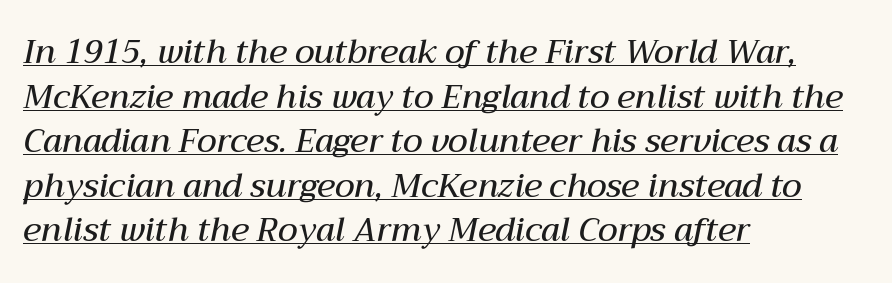
{"italic": "yes", "lean": "right", "slant_degrees": 12, "bold": "semi", "weight": "semibold", "width": "normal", "stroke_contrast": "medium", "x_height": "medium", "monospaced": "no", "underline": "yes", "align": "left", "line_spacing": "normal", "line_spacing_ratio": 1.35, "letter_spacing": "normal", "letter_spacing_em": 0.0, "glyph_px": 33}
